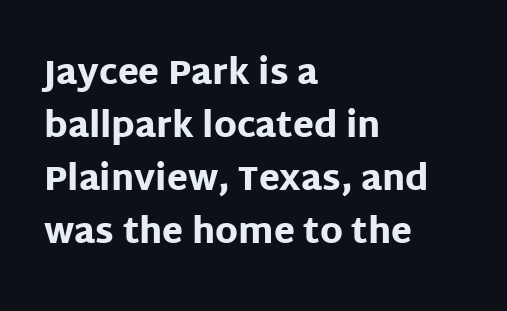
{"serif": "no", "italic": "no", "bold": "yes", "weight": "heavy", "width": "normal", "stroke_contrast": "low", "x_height": "large", "monospaced": "no", "underline": "no", "align": "left", "line_spacing": "normal", "line_spacing_ratio": 1.56, "letter_spacing": "normal", "letter_spacing_em": 0.0, "glyph_px": 34}
